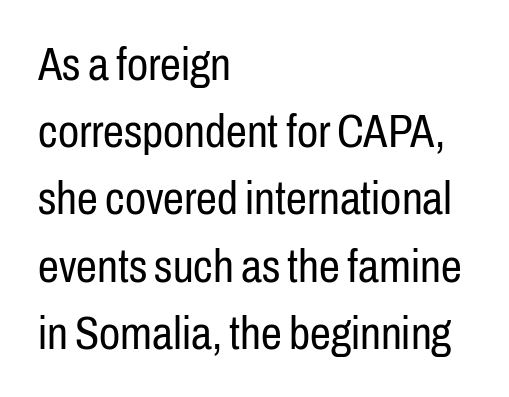
Descender tails drop into unmarked territory. Heaviness? Minimal to ordinary, like unemphasized prose. The typeface chosen for these lines omits serifs. One glance says typical: line gaps are just what's usual. Which margin do the lines hug? The left one — the right edge is uneven. The letters advance in unequal steps, a hallmark of proportional type.
